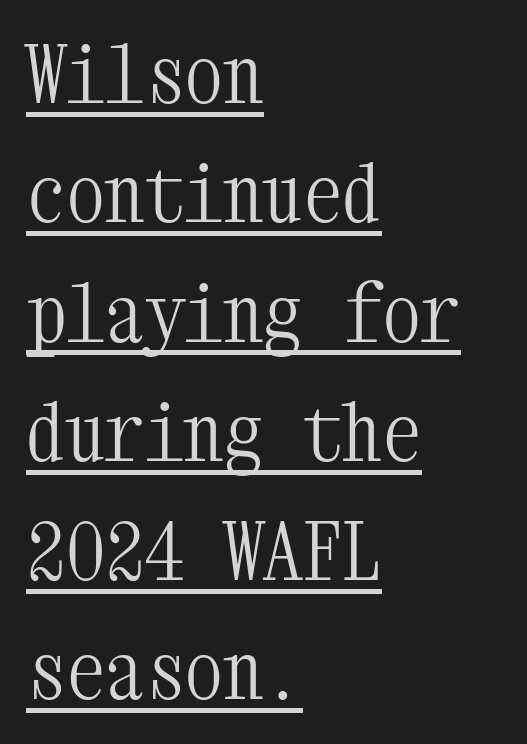
The image shows 79 px light, condensed serif type, upright, monospaced; set left-aligned, normal line spacing (1.51x), normal letter spacing, underlined; medium stroke contrast and a medium x-height.
